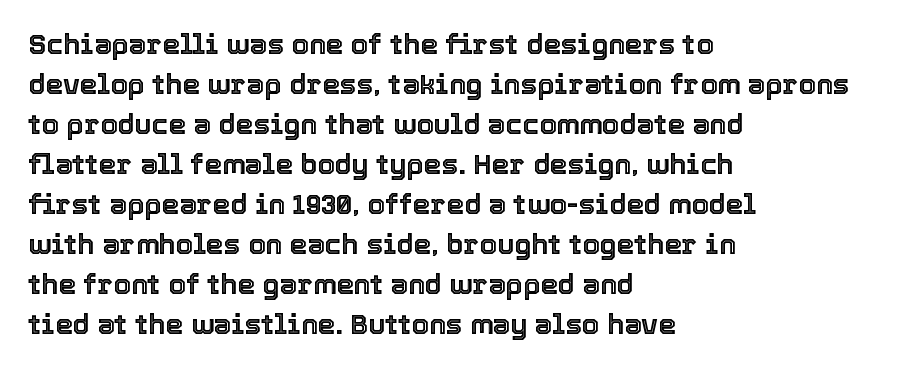
{"italic": "no", "width": "normal", "x_height": "medium", "monospaced": "no", "underline": "no", "align": "left", "line_spacing": "normal", "line_spacing_ratio": 1.43, "letter_spacing": "normal", "letter_spacing_em": 0.0, "glyph_px": 28}
